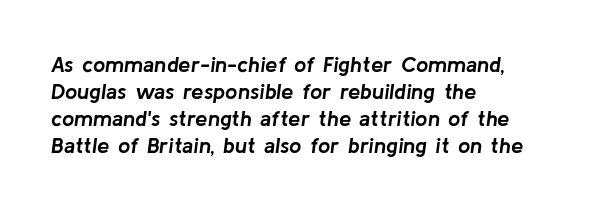
{"italic": "yes", "lean": "right", "slant_degrees": 8, "bold": "yes", "underline": "no", "align": "left", "line_spacing_ratio": 1.23, "letter_spacing": "normal", "letter_spacing_em": 0.0, "glyph_px": 22}
